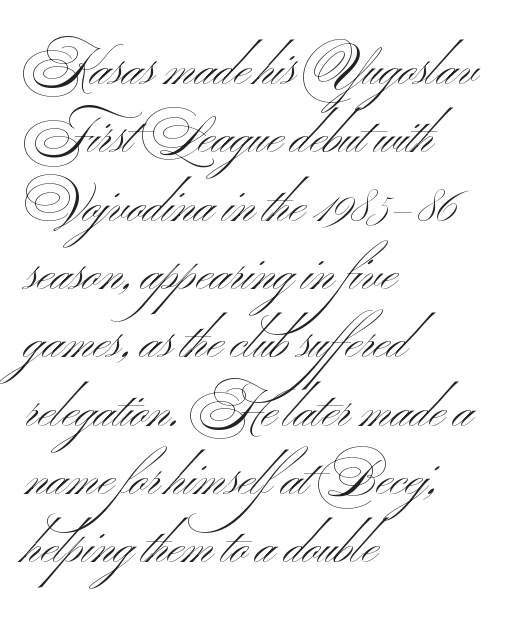
The image shows 51 px light, wide sans-serif type; set left-aligned, normal line spacing (1.34x), normal letter spacing, not underlined; medium stroke contrast and a small x-height.
